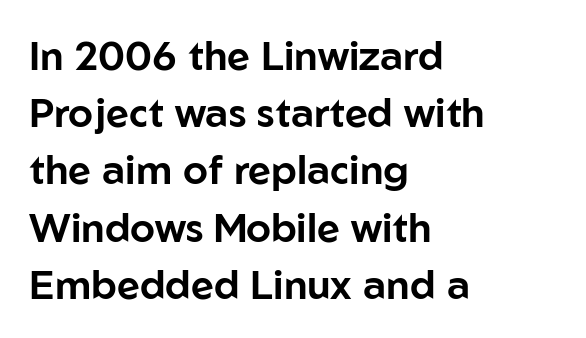
{"serif": "no", "italic": "no", "width": "normal", "stroke_contrast": "low", "x_height": "medium", "monospaced": "no", "underline": "no", "align": "left", "line_spacing": "normal", "line_spacing_ratio": 1.43, "letter_spacing": "normal", "letter_spacing_em": 0.0, "glyph_px": 40}
